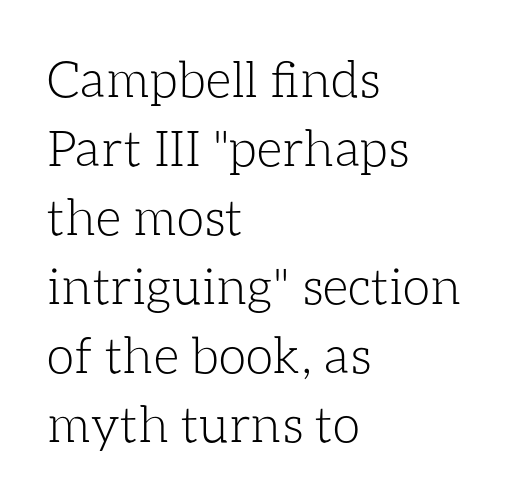
Q: Is the text bold? A: No.
Q: Is the text italic (slanted)? A: No, it is upright.
Q: Is the text underlined? A: No.
Q: How is the paragraph aligned? A: Left-aligned.
Q: Is the spacing between letters normal or unusually wide? A: Normal.
Q: Is the spacing between lines tight, normal or loose? A: Normal.
Q: Width (condensed, normal, or wide)? A: Normal.
Q: Stroke contrast? A: Low.
Q: x-height? A: Medium.
Q: Monospaced? A: No.
